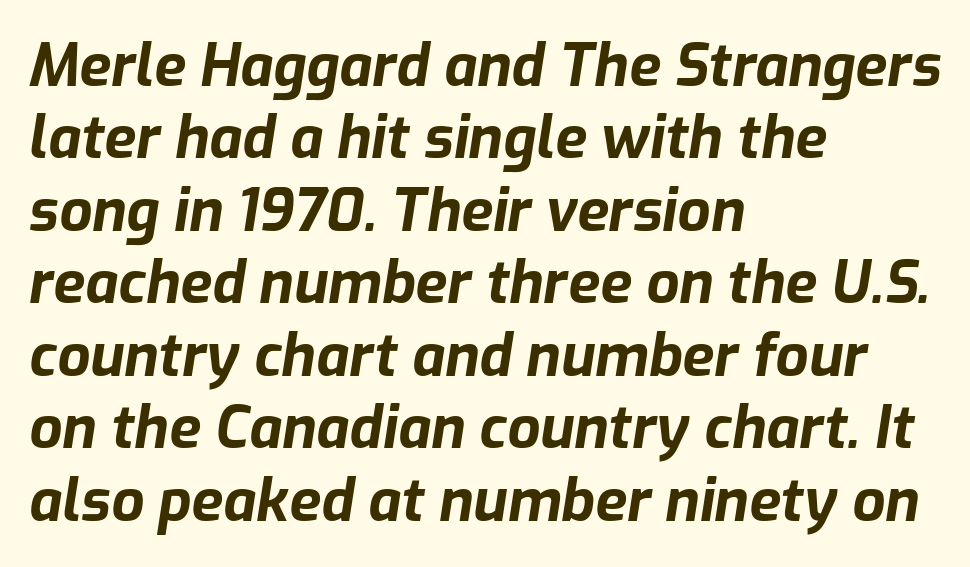
Q: Is the text bold? A: Yes.
Q: Is the text italic (slanted)? A: Yes, it leans right by about 9 degrees.
Q: Is the text underlined? A: No.
Q: How is the paragraph aligned? A: Left-aligned.
Q: Is the spacing between letters normal or unusually wide? A: Normal.
Q: Is the spacing between lines tight, normal or loose? A: Normal.
Q: Width (condensed, normal, or wide)? A: Normal.
Q: Stroke contrast? A: Low.
Q: x-height? A: Medium.
Q: Monospaced? A: No.
